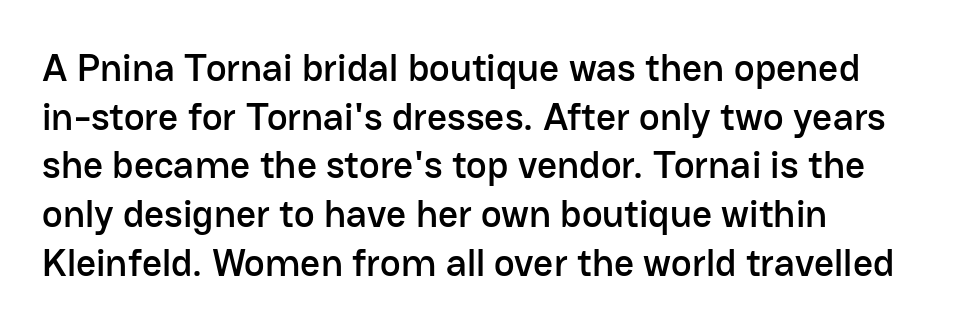
{"serif": "no", "italic": "no", "width": "normal", "stroke_contrast": "low", "x_height": "medium", "monospaced": "no", "underline": "no", "align": "left", "line_spacing": "normal", "line_spacing_ratio": 1.25, "letter_spacing": "normal", "letter_spacing_em": 0.0, "glyph_px": 39}
